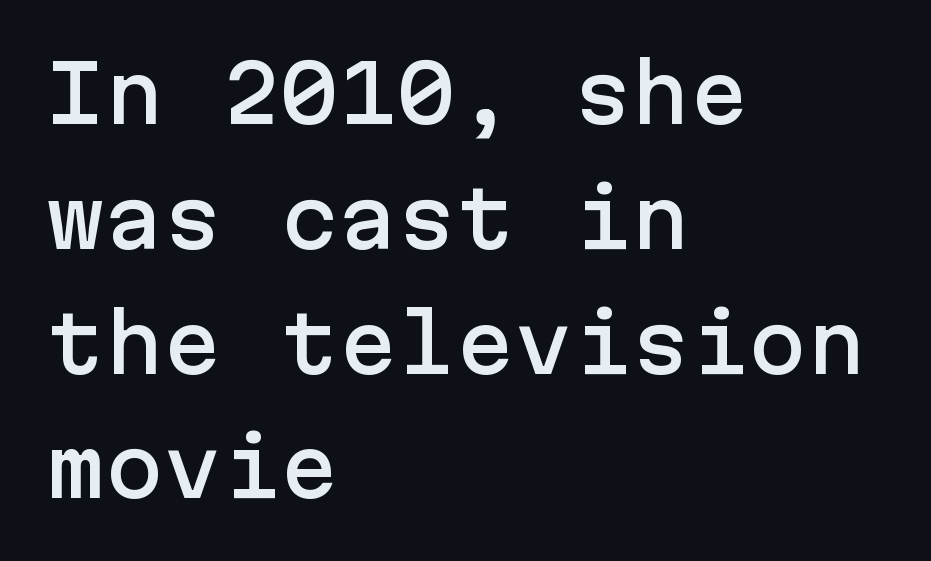
Q: Is the text italic (slanted)? A: No, it is upright.
Q: Is the typeface a serif or a sans-serif typeface? A: Sans-serif.
Q: Is the text underlined? A: No.
Q: How is the paragraph aligned? A: Left-aligned.
Q: Is the spacing between letters normal or unusually wide? A: Normal.
Q: Is the spacing between lines tight, normal or loose? A: Normal.
Q: Width (condensed, normal, or wide)? A: Normal.
Q: Stroke contrast? A: Low.
Q: x-height? A: Medium.
